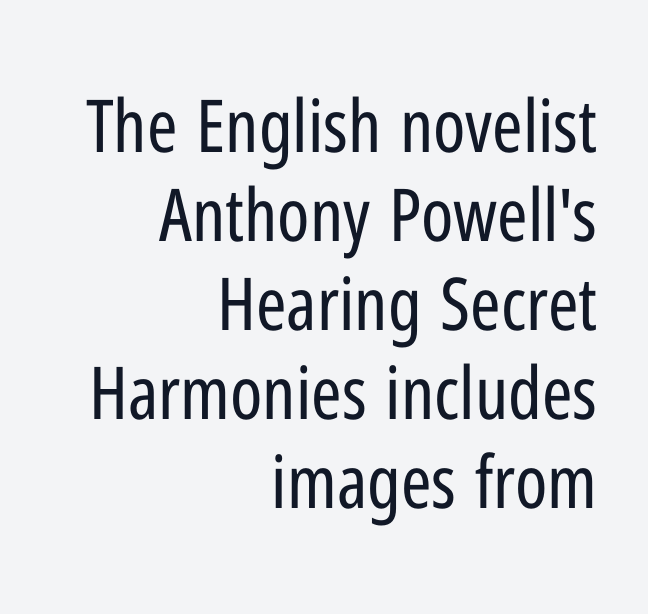
{"serif": "no", "italic": "no", "bold": "no", "weight": "regular", "width": "condensed", "stroke_contrast": "low", "x_height": "medium", "monospaced": "no", "underline": "no", "align": "right", "line_spacing_ratio": 1.22, "letter_spacing": "normal", "letter_spacing_em": 0.0, "glyph_px": 73}
